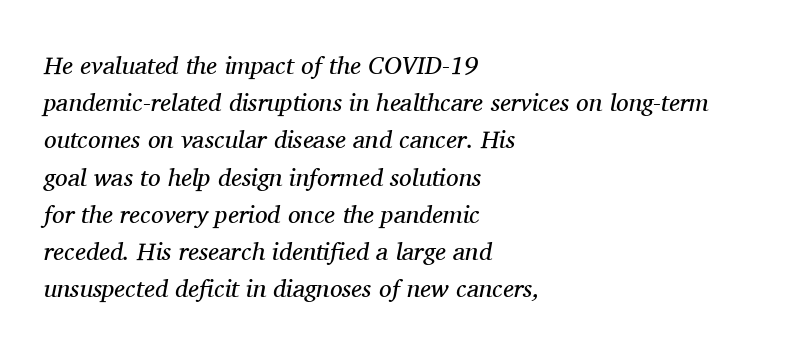
Q: Is the text bold? A: No.
Q: Is the text italic (slanted)? A: Yes, it leans right by about 11 degrees.
Q: Is the text underlined? A: No.
Q: How is the paragraph aligned? A: Left-aligned.
Q: Is the spacing between letters normal or unusually wide? A: Normal.
Q: Is the spacing between lines tight, normal or loose? A: Normal.
